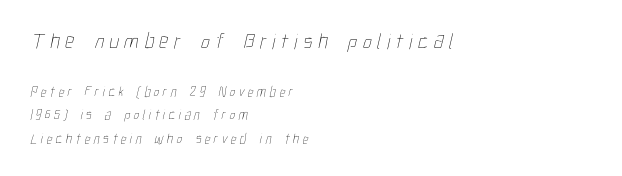
{"bold": "no", "underline": "no", "align": "left", "line_spacing": "normal", "line_spacing_ratio": 1.66, "letter_spacing": "wide", "letter_spacing_em": 0.25, "larger_block": "first", "size_ratio": 1.57, "glyph_px": 22}
